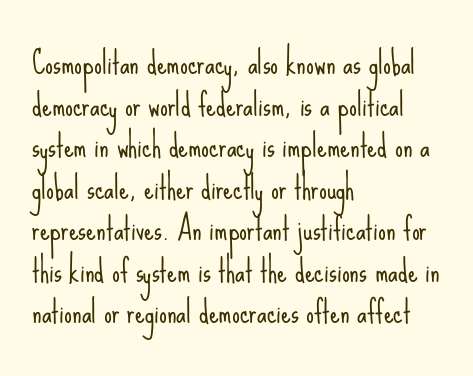
Is the block centered? No — it sits flush against the left margin. The passage shown is typeset with a sans-serif family. Here the designer chose a conventional face with non-uniform glyph widths. The font sits on the lighter half of the weight spectrum, regular included. The specimen reads as upright at a glance.
